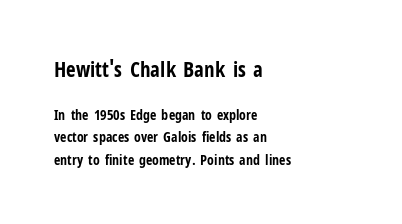
Words float on clear page, feet unadorned. The face used here appears at its bigger size in the upper chunk. How would I describe the line gaps? Plain and ordinary. Default kerning and tracking; the words read as compact shapes.
